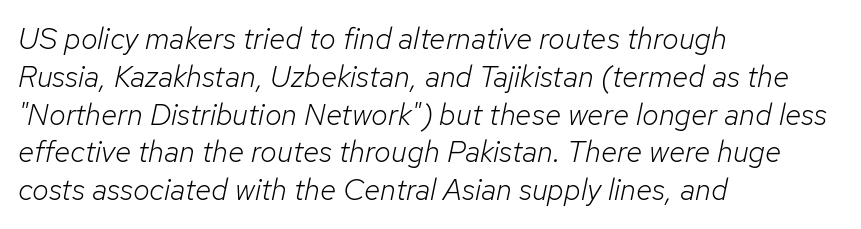
{"italic": "yes", "lean": "right", "slant_degrees": 12, "bold": "no", "weight": "light", "width": "normal", "stroke_contrast": "low", "x_height": "medium", "monospaced": "no", "underline": "no", "align": "left", "line_spacing": "normal", "line_spacing_ratio": 1.26, "letter_spacing": "normal", "letter_spacing_em": 0.0, "glyph_px": 30}
